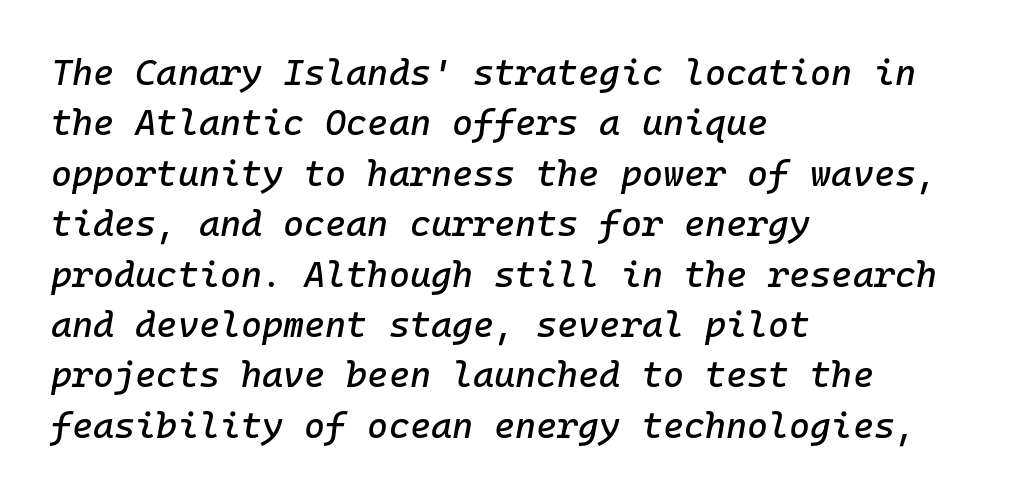
Q: Is the text italic (slanted)? A: Yes, it leans right by about 10 degrees.
Q: Is the text underlined? A: No.
Q: How is the paragraph aligned? A: Left-aligned.
Q: Is the spacing between letters normal or unusually wide? A: Normal.
Q: Is the spacing between lines tight, normal or loose? A: Normal.
Q: Width (condensed, normal, or wide)? A: Normal.
Q: Stroke contrast? A: Low.
Q: x-height? A: Medium.
